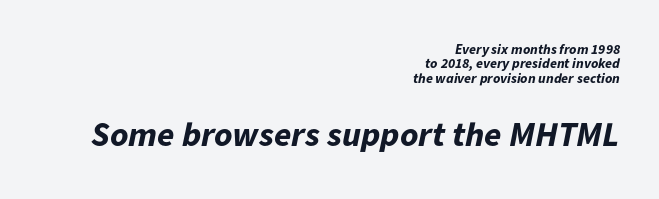
Does the leading feel generous? Not at all — it's pinched. Note the varied advance widths — an 'i' is clearly narrower than an 'm'. These lines are set flush right with a ragged left edge. If you squint, the bottom block still reads clearly — it's the larger of the two. If you drew a line through each stem, it would be angled. How are the letters spaced? Ordinarily, with no added tracking.
